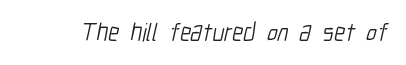
Ink coverage per letter is moderate at most. Check the space under the baseline: it is left empty. Nobody touched the tracking dial on this one.
